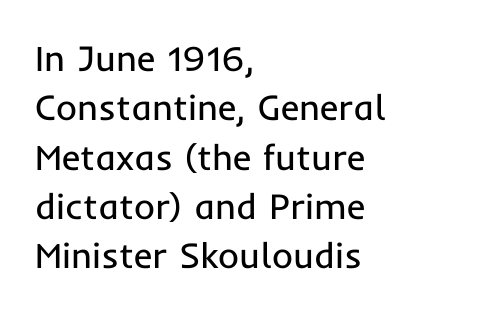
The image shows 36 px regular-weight sans-serif type, upright; set left-aligned, normal line spacing (1.37x), normal letter spacing, not underlined; low stroke contrast and a medium x-height.
